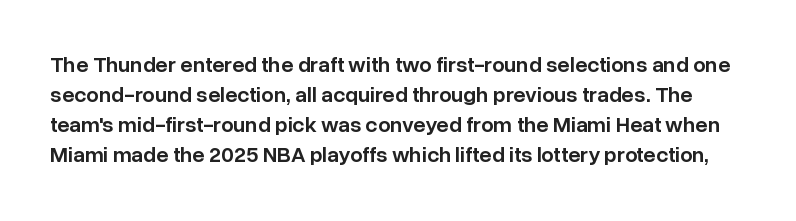
The string is rendered with underlining switched off. The rendering keeps characters at their native spacing. The lettering holds an erect, upright posture throughout. Emphasis by weight is partial: semibold.
